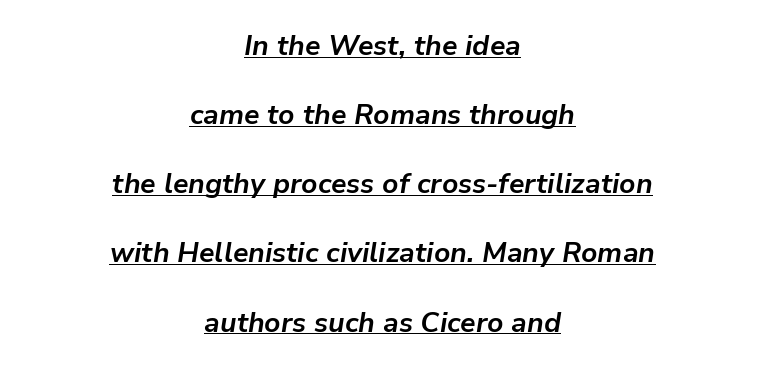
Q: Is the text bold? A: Yes.
Q: Is the text italic (slanted)? A: Yes, it leans right by about 9 degrees.
Q: Is the text underlined? A: Yes.
Q: How is the paragraph aligned? A: Centered.
Q: Is the spacing between letters normal or unusually wide? A: Normal.
Q: Is the spacing between lines tight, normal or loose? A: Loose.
Q: Width (condensed, normal, or wide)? A: Normal.
Q: Stroke contrast? A: Low.
Q: x-height? A: Medium.
Q: Monospaced? A: No.
